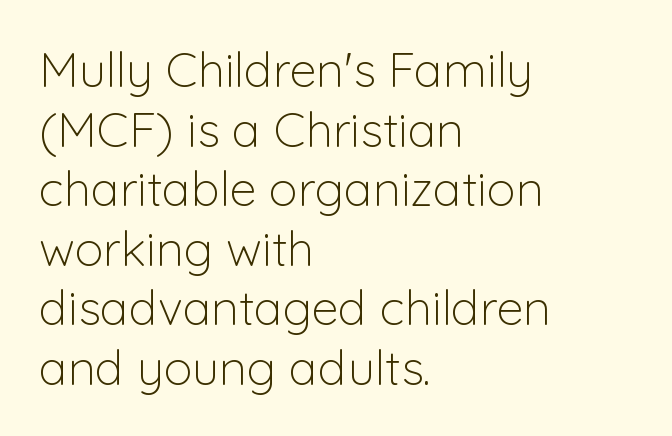
Compared with a centered layout, this one pins lines to the left instead. The line texture is even and compact thanks to regular tracking. You could not count columns in this text — the font is proportionally spaced. Clear beneath every line of the passage. The strokes are not fattened; the text isn't bold.
